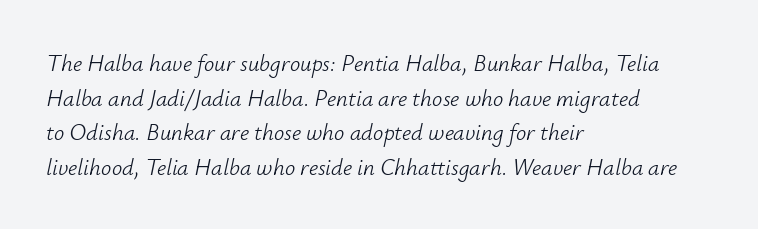
The image shows 23 px text type, italic (leaning right); set left-aligned, normal line spacing (1.51x), normal letter spacing, not underlined.
